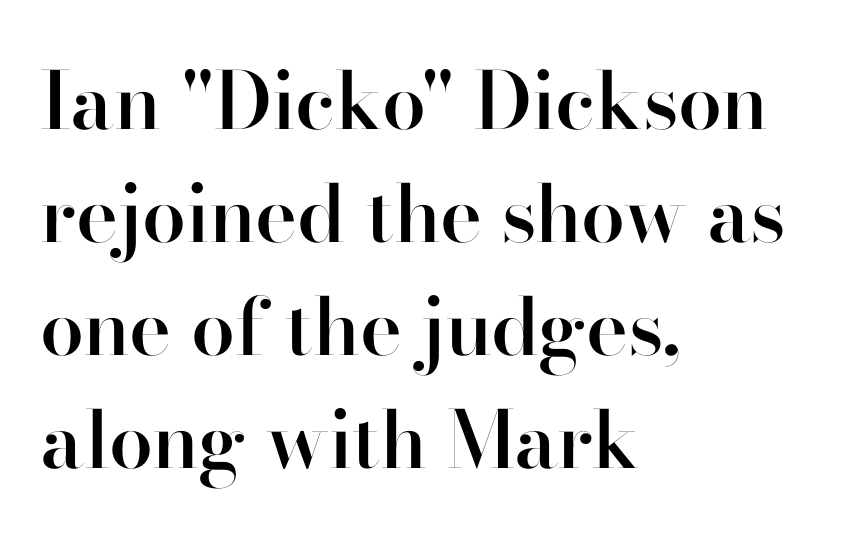
{"serif": "no", "italic": "no", "bold": "semi", "weight": "semibold", "width": "normal", "stroke_contrast": "high", "x_height": "small", "monospaced": "no", "underline": "no", "align": "left", "line_spacing": "normal", "line_spacing_ratio": 1.43, "letter_spacing": "normal", "letter_spacing_em": 0.0, "glyph_px": 79}
